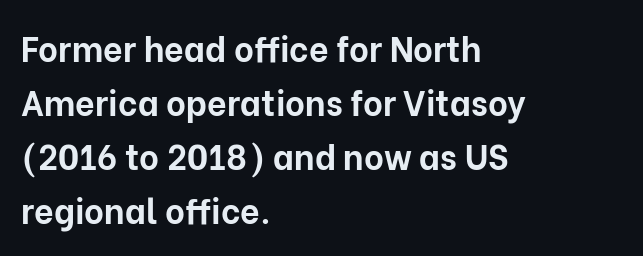
{"serif": "no", "italic": "no", "bold": "yes", "weight": "bold", "width": "normal", "stroke_contrast": "low", "x_height": "medium", "monospaced": "no", "underline": "no", "align": "left", "line_spacing": "normal", "line_spacing_ratio": 1.59, "letter_spacing": "normal", "letter_spacing_em": 0.0, "glyph_px": 34}
